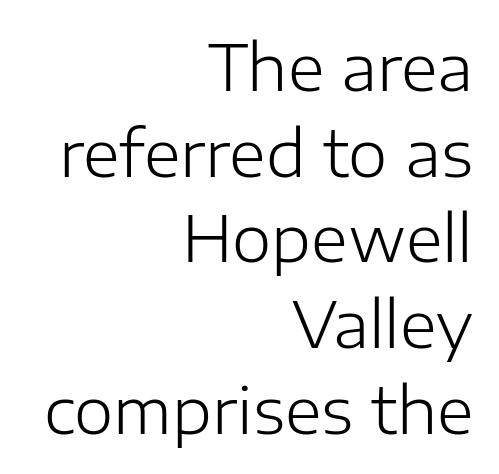
Q: Is the text bold? A: No.
Q: Is the text italic (slanted)? A: No, it is upright.
Q: Is the typeface a serif or a sans-serif typeface? A: Sans-serif.
Q: Is the text underlined? A: No.
Q: How is the paragraph aligned? A: Right-aligned.
Q: Is the spacing between letters normal or unusually wide? A: Normal.
Q: Is the spacing between lines tight, normal or loose? A: Normal.
Q: Width (condensed, normal, or wide)? A: Normal.
Q: Stroke contrast? A: Low.
Q: x-height? A: Medium.
Q: Monospaced? A: No.
